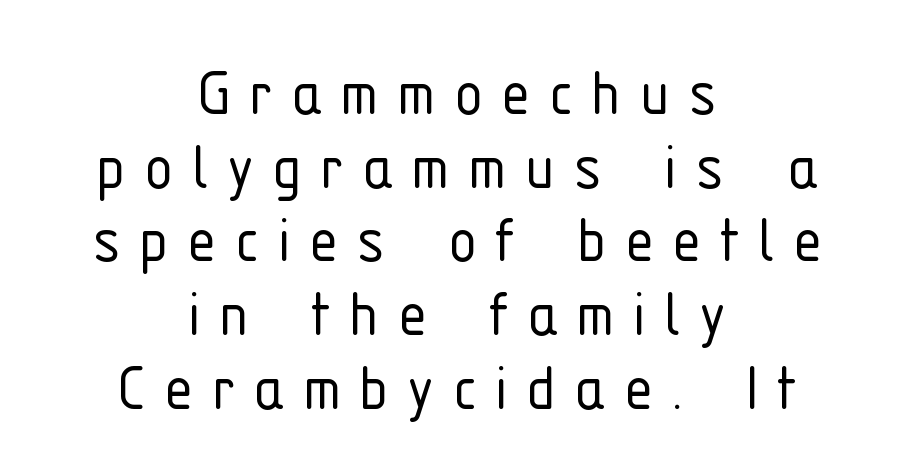
{"serif": "no", "italic": "no", "bold": "no", "weight": "light", "width": "condensed", "stroke_contrast": "low", "x_height": "medium", "monospaced": "no", "underline": "no", "align": "center", "line_spacing": "tight", "line_spacing_ratio": 1.01, "letter_spacing": "wide", "letter_spacing_em": 0.25, "glyph_px": 73}
